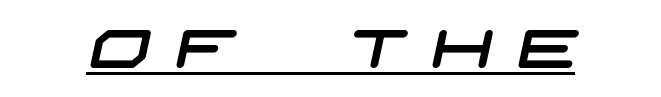
{"serif": "no", "width": "wide", "stroke_contrast": "low", "x_height": "large", "underline": "yes", "letter_spacing": "wide", "letter_spacing_em": 0.45, "glyph_px": 54}
